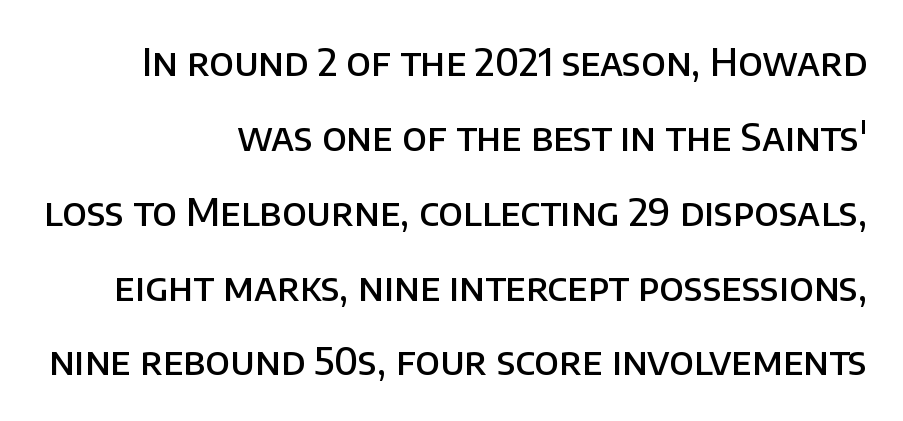
Heft: intermediate — a semibold. This rendering uses right alignment, leaving the left contour irregular. Descender tails drop into unmarked territory. The face used here is proportionally spaced, like ordinary book or web type.
